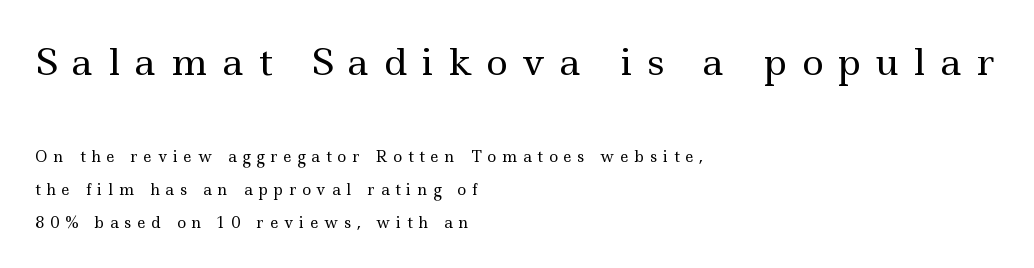
{"serif": "yes", "italic": "no", "bold": "no", "weight": "regular", "width": "wide", "x_height": "small", "monospaced": "no", "underline": "no", "align": "left", "line_spacing": "loose", "line_spacing_ratio": 2.2, "letter_spacing": "wide", "letter_spacing_em": 0.39, "larger_block": "first", "size_ratio": 2.47, "glyph_px": 37}
